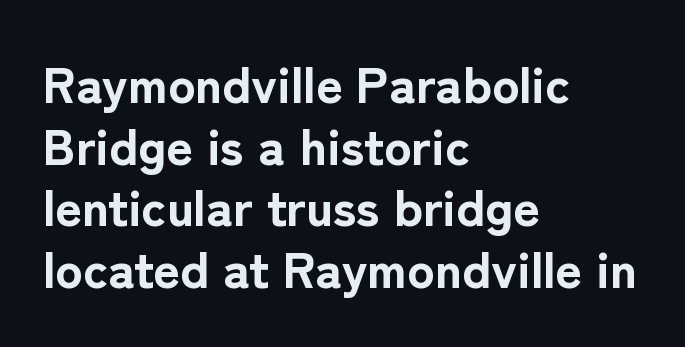
The image shows 51 px bold sans-serif type, upright; set left-aligned, line spacing 1.21x, normal letter spacing, not underlined; low stroke contrast and a medium x-height.
